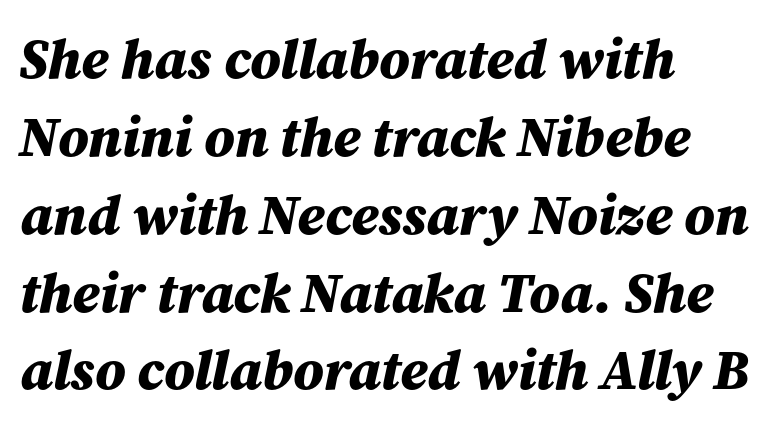
{"italic": "yes", "lean": "right", "slant_degrees": 12, "bold": "yes", "weight": "bold", "width": "normal", "stroke_contrast": "medium", "x_height": "medium", "monospaced": "no", "underline": "no", "align": "left", "line_spacing": "normal", "line_spacing_ratio": 1.39, "letter_spacing": "normal", "letter_spacing_em": 0.0, "glyph_px": 56}
